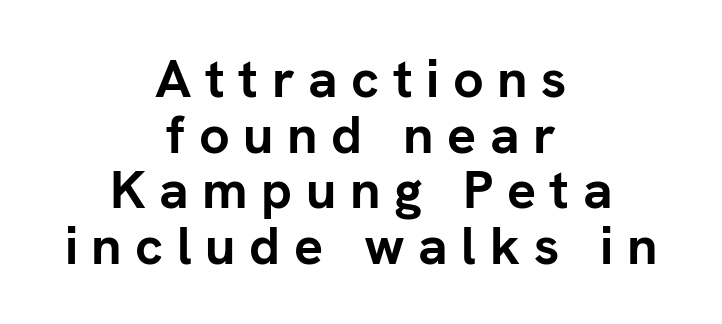
The image shows 54 px semibold sans-serif type, upright; set centered, tight line spacing (1.03x), unusually wide letter spacing (+0.25 em), not underlined; low stroke contrast and a medium x-height.
